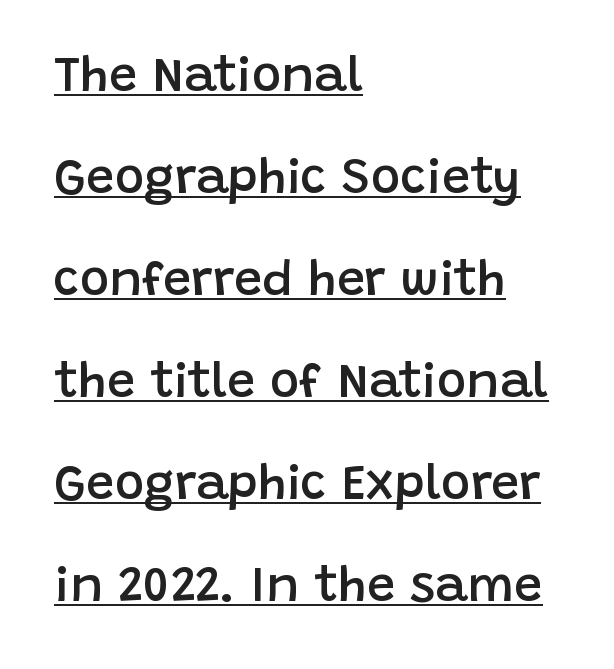
Does the leading feel generous? Absolutely, it's lavish. No feet cap the strokes, marking this as sans-serif type. Tall strokes in this sample are plumb rather than angled. Here the designer chose a conventional face with non-uniform glyph widths. The passage shown is underscored from start to finish. The text block is weighted toward the left margin, trailing off unevenly rightward.
